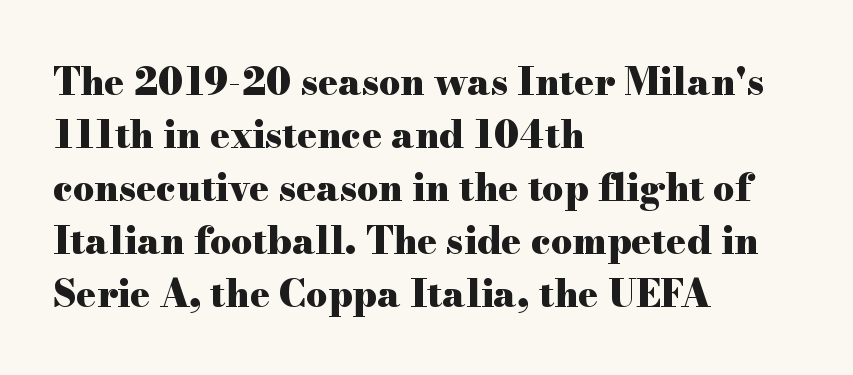
The image shows 37 px heavy, wide serif type, upright; set left-aligned, normal line spacing (1.43x), normal letter spacing, not underlined; high stroke contrast and a small x-height.
